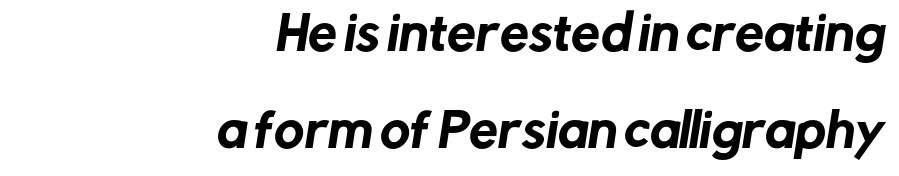
The text block is weighted toward the right margin, trailing off unevenly leftward. Looks like regular typesetting: each glyph gets only the width it needs. The face used here is rendered with its standard letterfit. Serifs: no, the terminals of the letterforms are clean. Type without underlining.
